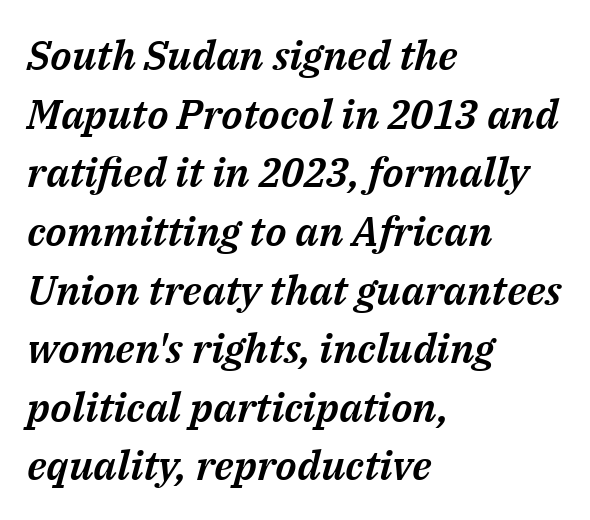
Does extra space separate the letters? No, they use regular spacing. Does the lettering tilt? It does — this is italic. Unmarked baselines from the first word to the last. Is there much room between lines? A standard amount, neither cramped nor airy. Varying glyph widths throughout — classic text-font behaviour. Leftover space on each line is placed entirely after the last word.
